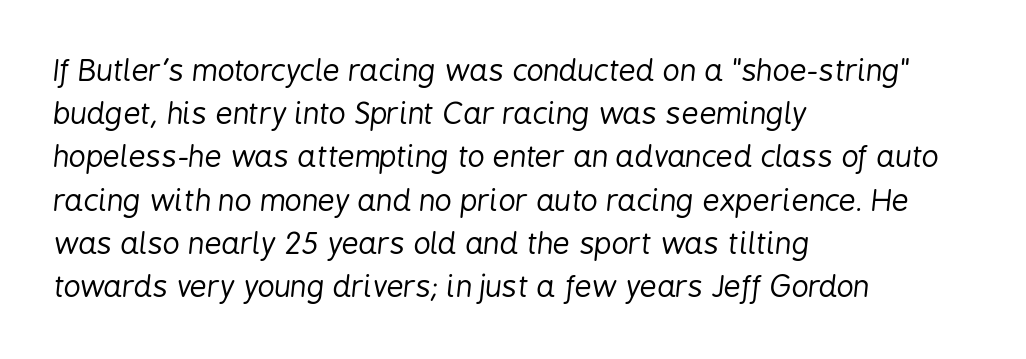
{"italic": "yes", "lean": "right", "slant_degrees": 6, "bold": "no", "weight": "regular", "width": "condensed", "stroke_contrast": "low", "x_height": "medium", "monospaced": "no", "underline": "no", "align": "left", "line_spacing": "normal", "line_spacing_ratio": 1.44, "letter_spacing": "normal", "letter_spacing_em": 0.0, "glyph_px": 30}
